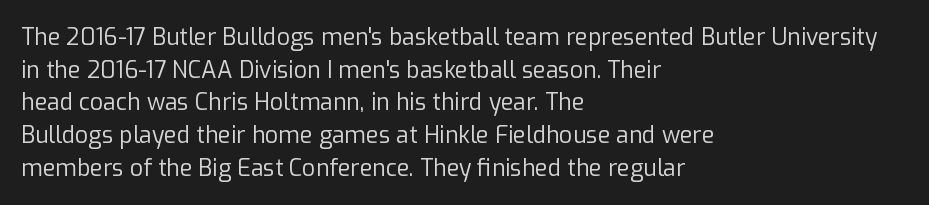
Characters follow at the spacing the type designer built in. The letterforms sit at book weight or below. Rendered with straight, roman letterforms. The rows are spaced the way most documents space them. The strip under each line holds only bare page.
